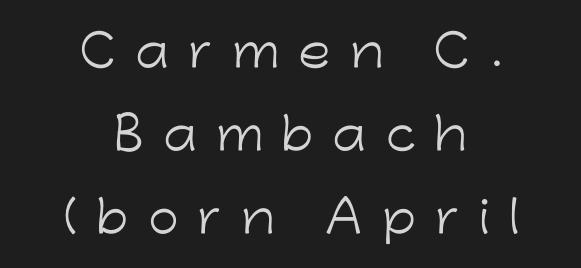
The specimen reads as upright at a glance. Each letter's strokes conclude bluntly, with no projecting serifs. Type without underlining. Inter-character spacing is expanded well beyond the font's built-in metrics.
